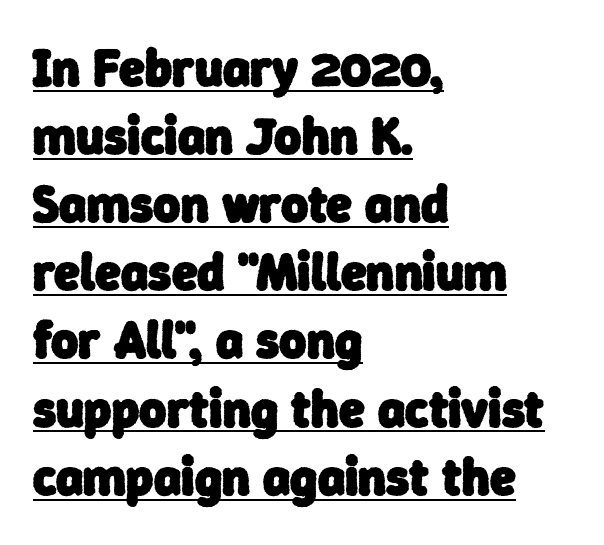
{"serif": "no", "bold": "yes", "weight": "heavy", "width": "normal", "stroke_contrast": "low", "x_height": "medium", "monospaced": "no", "underline": "yes", "align": "left", "line_spacing": "normal", "line_spacing_ratio": 1.31, "letter_spacing": "normal", "letter_spacing_em": 0.0, "glyph_px": 52}
